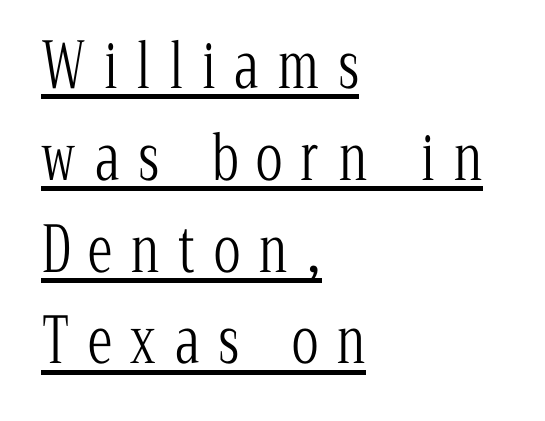
Q: Is the text bold? A: No.
Q: Is the text italic (slanted)? A: No, it is upright.
Q: Is the typeface a serif or a sans-serif typeface? A: Serif.
Q: Is the text underlined? A: Yes.
Q: How is the paragraph aligned? A: Left-aligned.
Q: Is the spacing between letters normal or unusually wide? A: Unusually wide.
Q: Is the spacing between lines tight, normal or loose? A: Normal.
Q: Width (condensed, normal, or wide)? A: Condensed.
Q: Stroke contrast? A: Low.
Q: x-height? A: Medium.
Q: Monospaced? A: No.
